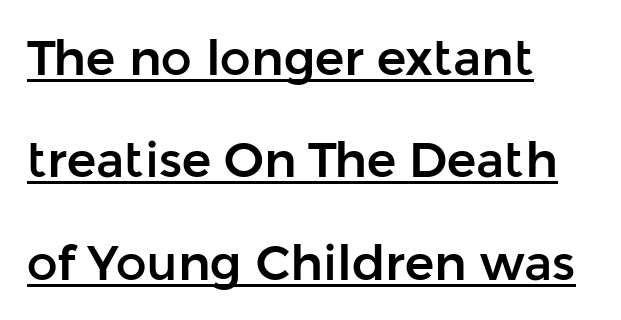
{"serif": "no", "italic": "no", "width": "normal", "stroke_contrast": "low", "x_height": "medium", "monospaced": "no", "underline": "yes", "align": "left", "line_spacing": "loose", "line_spacing_ratio": 2.09, "letter_spacing": "normal", "letter_spacing_em": 0.0, "glyph_px": 49}
